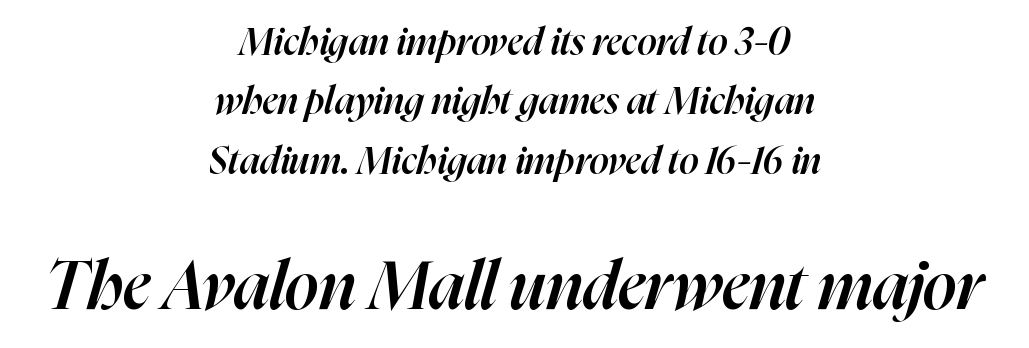
The image shows 67 px semibold type, italic (leaning right); set centered, normal line spacing (1.56x), normal letter spacing, not underlined; the second (bottom) block is 1.76x larger; high stroke contrast and a medium x-height.
